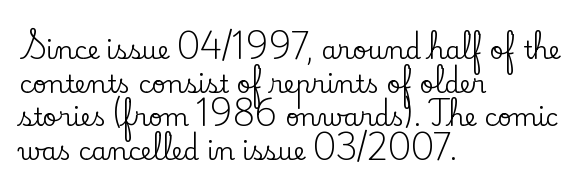
Q: Is the text italic (slanted)? A: No, it is upright.
Q: Is the text underlined? A: No.
Q: How is the paragraph aligned? A: Left-aligned.
Q: Is the spacing between letters normal or unusually wide? A: Normal.
Q: Is the spacing between lines tight, normal or loose? A: Normal.
